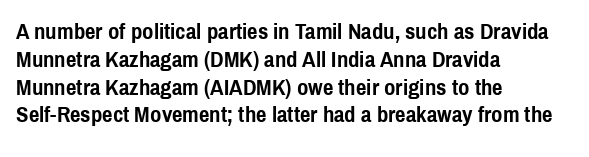
The image shows 23 px bold type, upright; set left-aligned, line spacing 1.21x, normal letter spacing, not underlined.
